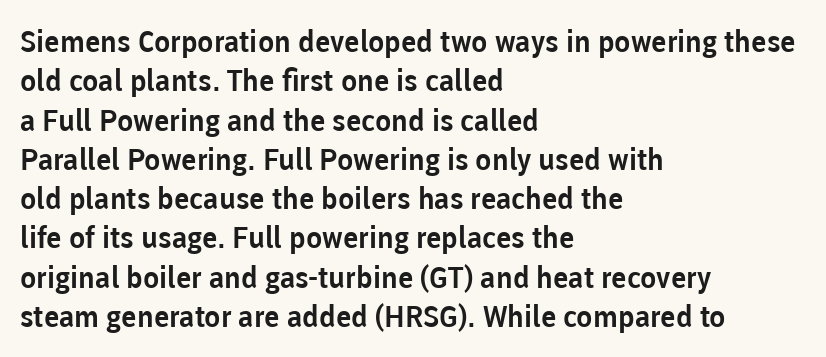
Q: Is the text italic (slanted)? A: No, it is upright.
Q: Is the typeface a serif or a sans-serif typeface? A: Sans-serif.
Q: Is the text underlined? A: No.
Q: How is the paragraph aligned? A: Left-aligned.
Q: Is the spacing between letters normal or unusually wide? A: Normal.
Q: Is the spacing between lines tight, normal or loose? A: Normal.
Q: Width (condensed, normal, or wide)? A: Normal.
Q: Stroke contrast? A: Low.
Q: x-height? A: Medium.
Q: Monospaced? A: No.
